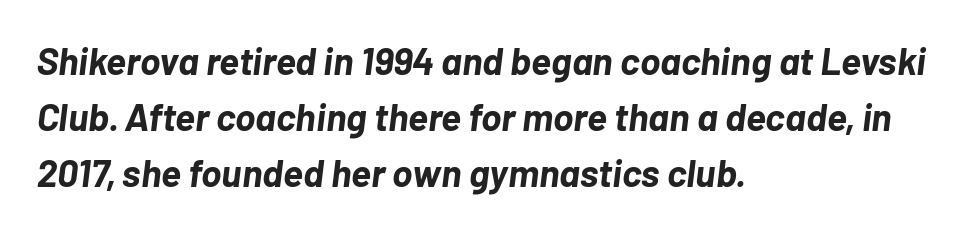
{"italic": "yes", "lean": "right", "slant_degrees": 7, "bold": "yes", "weight": "bold", "width": "normal", "stroke_contrast": "low", "x_height": "medium", "monospaced": "no", "underline": "no", "align": "left", "line_spacing": "normal", "line_spacing_ratio": 1.48, "letter_spacing": "normal", "letter_spacing_em": 0.0, "glyph_px": 38}
